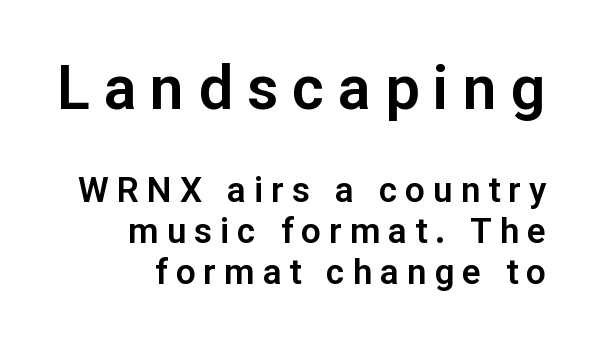
The glyphs are unaccompanied by any horizontal stroke below them. The paragraph has a hard right edge and a soft left edge. Between these two stacked blocks, the higher one wins on size. Spacing verdict: proportional, widths tailored to each character. These lines are composed in type without serifs. Students, note that the glyphs here are deliberately spaced far apart.
